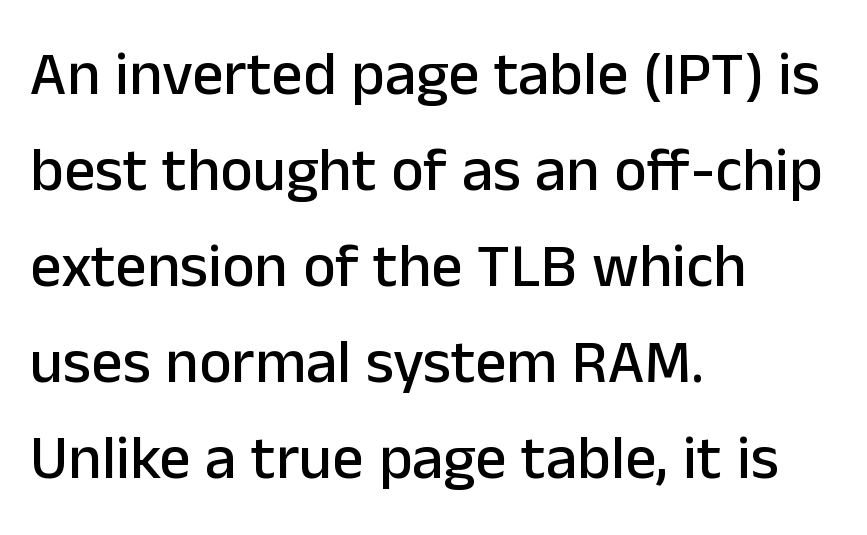
Q: Is the text italic (slanted)? A: No, it is upright.
Q: Is the typeface a serif or a sans-serif typeface? A: Sans-serif.
Q: Is the text underlined? A: No.
Q: How is the paragraph aligned? A: Left-aligned.
Q: Is the spacing between letters normal or unusually wide? A: Normal.
Q: Is the spacing between lines tight, normal or loose? A: Normal.
Q: Width (condensed, normal, or wide)? A: Normal.
Q: Stroke contrast? A: Low.
Q: x-height? A: Medium.
Q: Monospaced? A: No.
